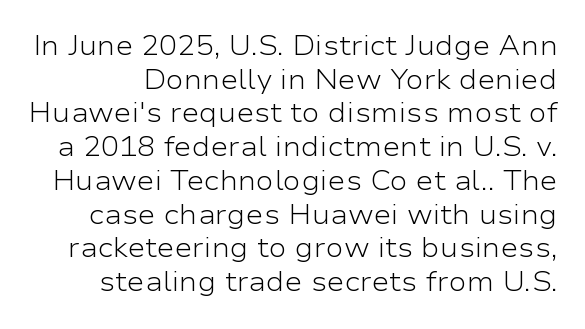
The image shows 27 px text type, upright; set normal line spacing (1.25x), normal letter spacing, not underlined.
